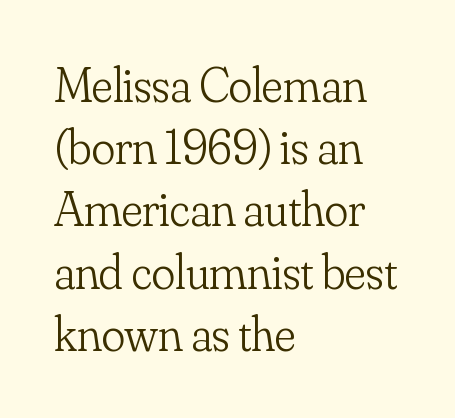
{"serif": "yes", "italic": "no", "bold": "no", "weight": "light", "width": "normal", "stroke_contrast": "low", "x_height": "small", "monospaced": "no", "underline": "no", "align": "left", "line_spacing": "normal", "line_spacing_ratio": 1.27, "letter_spacing": "normal", "letter_spacing_em": 0.0, "glyph_px": 49}
